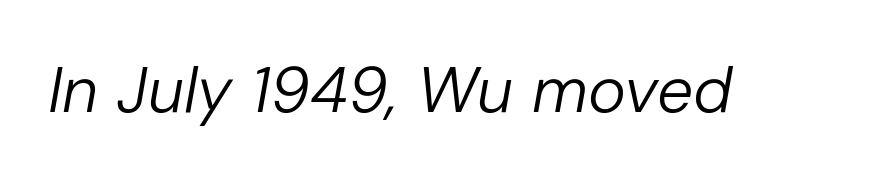
{"italic": "yes", "lean": "right", "slant_degrees": 10, "bold": "no", "weight": "regular", "width": "normal", "stroke_contrast": "low", "x_height": "medium", "monospaced": "no", "underline": "no", "letter_spacing": "normal", "letter_spacing_em": 0.0, "glyph_px": 64}
